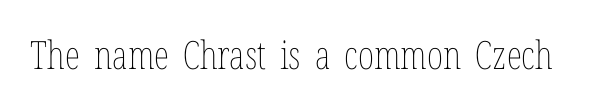
{"italic": "no", "bold": "no", "weight": "thin", "width": "condensed", "stroke_contrast": "low", "x_height": "medium", "monospaced": "no", "underline": "no", "letter_spacing": "normal", "letter_spacing_em": 0.0, "glyph_px": 39}
